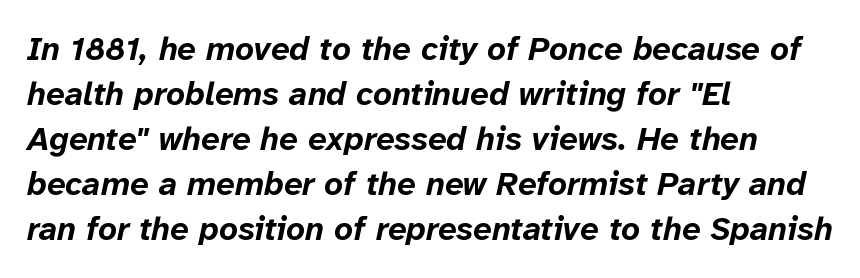
Typeset ragged right — the left edge is the straight one. Notice how the stems are inclined rather than vertical — that's the hallmark of italics. Check under the words: just untouched page. The letterforms sit shoulder to shoulder at normal distance.
